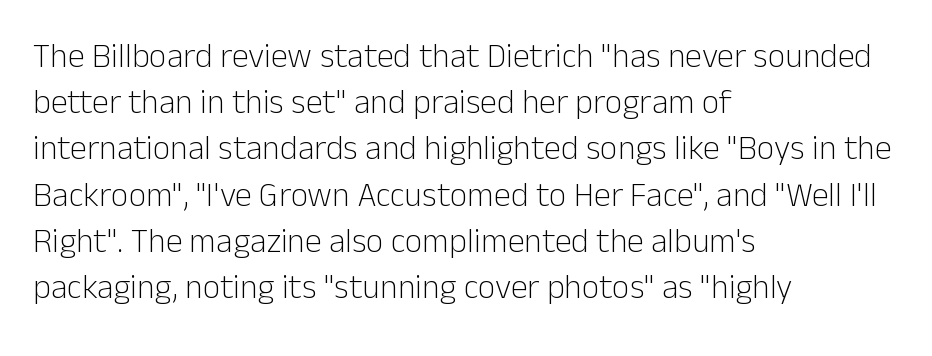
{"serif": "no", "italic": "no", "bold": "no", "weight": "light", "width": "normal", "stroke_contrast": "low", "x_height": "medium", "monospaced": "no", "underline": "no", "align": "left", "line_spacing": "normal", "line_spacing_ratio": 1.36, "letter_spacing": "normal", "letter_spacing_em": 0.0, "glyph_px": 34}
